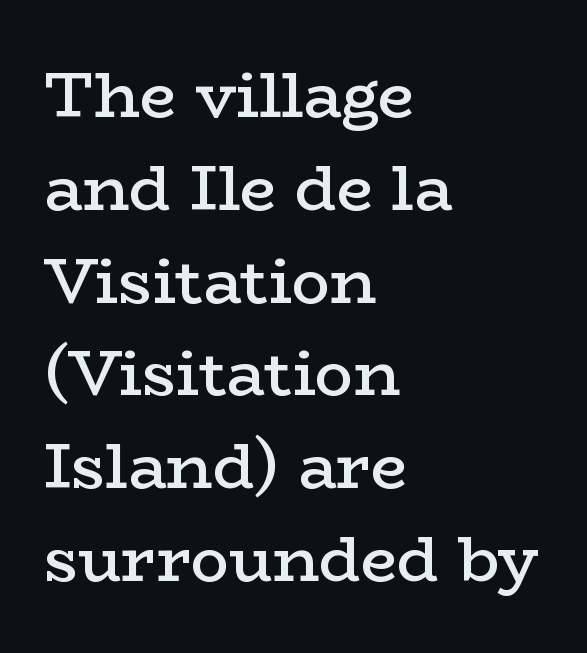
Q: Is the text bold? A: Semi-bold.
Q: Is the text italic (slanted)? A: No, it is upright.
Q: Is the typeface a serif or a sans-serif typeface? A: Serif.
Q: Is the text underlined? A: No.
Q: How is the paragraph aligned? A: Left-aligned.
Q: Is the spacing between letters normal or unusually wide? A: Normal.
Q: Is the spacing between lines tight, normal or loose? A: Normal.
Q: Width (condensed, normal, or wide)? A: Wide.
Q: Stroke contrast? A: Low.
Q: x-height? A: Medium.
Q: Monospaced? A: No.
